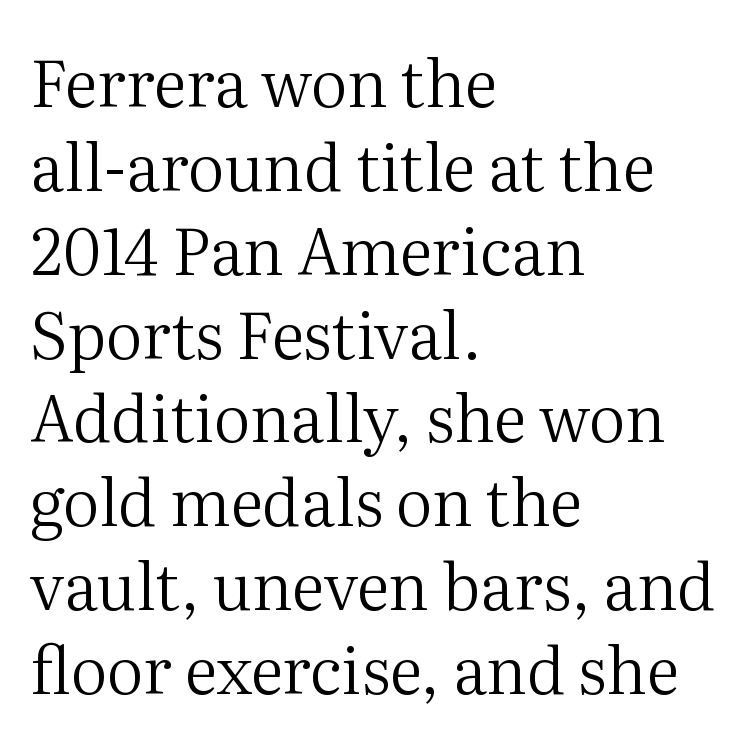
The words here are not underlined. Honestly, the row spacing looks completely unremarkable. The tracking reads as untouched default to a designer's eye. No extra ink here — the face is not bold. A typesetter would mark this as roman, not italic. Note the varied advance widths — an 'i' is clearly narrower than an 'm'.
